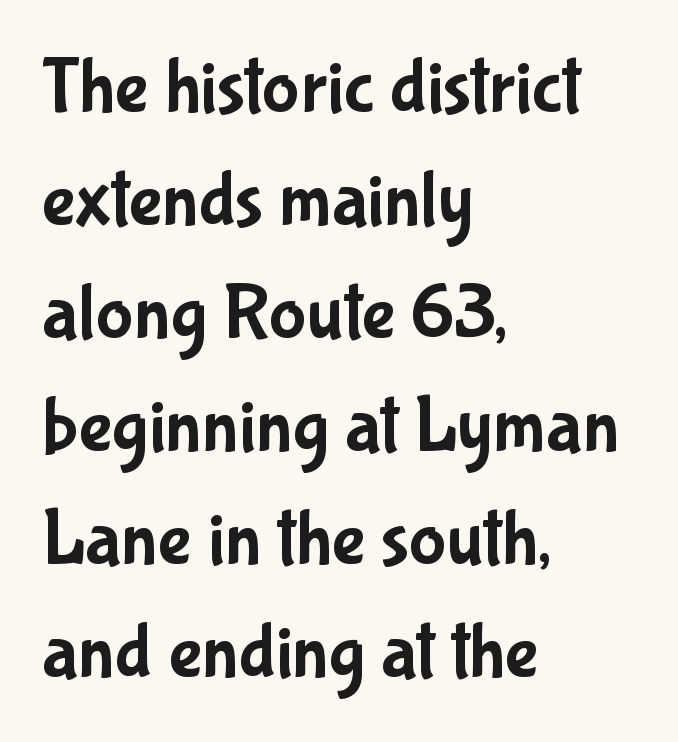
The image shows 79 px condensed sans-serif type, upright; set left-aligned, normal line spacing (1.43x), normal letter spacing, not underlined; low stroke contrast and a medium x-height.
